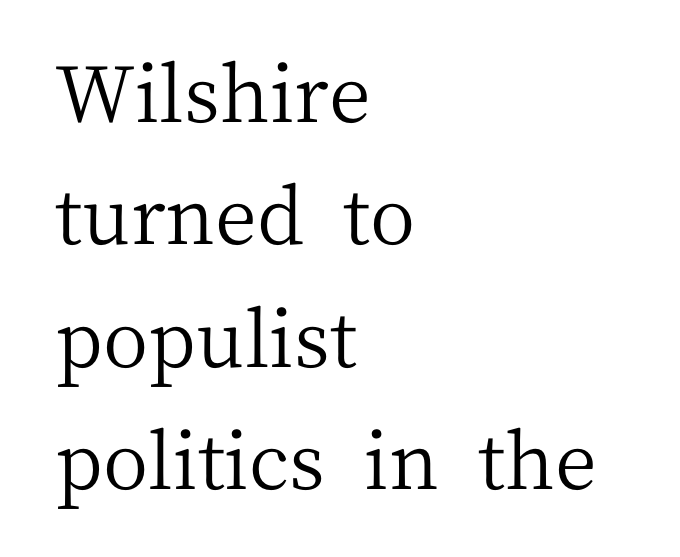
{"serif": "yes", "italic": "no", "bold": "no", "weight": "regular", "width": "normal", "stroke_contrast": "medium", "x_height": "medium", "monospaced": "no", "underline": "no", "align": "left", "line_spacing": "normal", "line_spacing_ratio": 1.57, "letter_spacing": "normal", "letter_spacing_em": 0.0, "glyph_px": 78}
